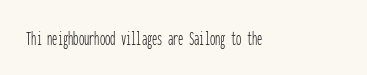
{"italic": "no", "bold": "no", "underline": "no", "align": "left", "letter_spacing": "normal", "letter_spacing_em": 0.0, "glyph_px": 21}
